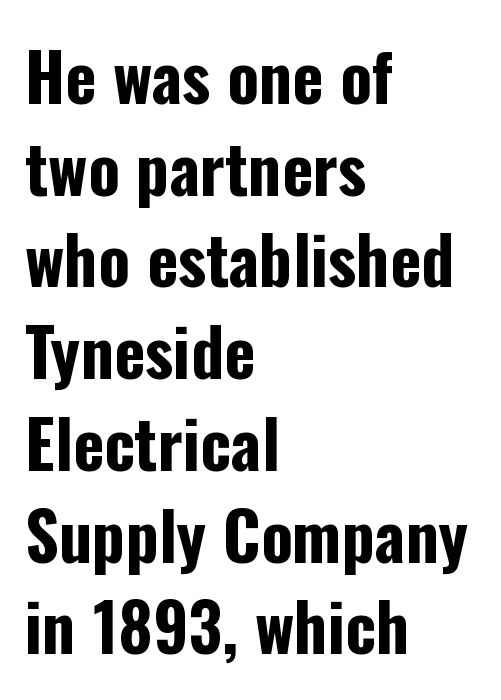
{"serif": "no", "italic": "no", "bold": "yes", "weight": "bold", "width": "condensed", "stroke_contrast": "low", "x_height": "medium", "monospaced": "no", "underline": "no", "align": "left", "line_spacing": "normal", "line_spacing_ratio": 1.39, "letter_spacing": "normal", "letter_spacing_em": 0.0, "glyph_px": 66}
